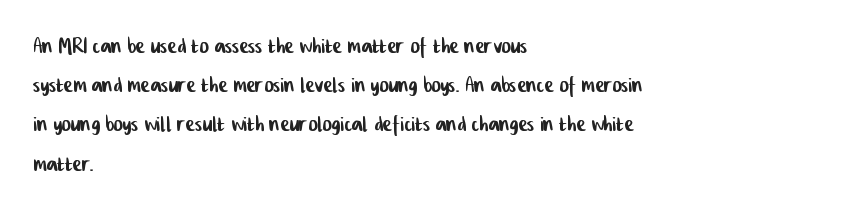
This sample has the flowing, uneven cadence of proportional lettering. The text block is weighted toward the left margin, trailing off unevenly rightward. No word sits above an underline. Regular leading.
